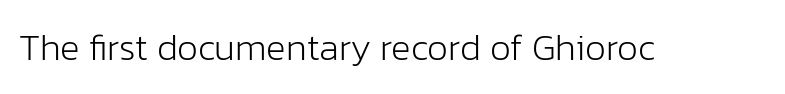
Q: Is the text bold? A: No.
Q: Is the text italic (slanted)? A: No, it is upright.
Q: Is the typeface a serif or a sans-serif typeface? A: Sans-serif.
Q: Is the text underlined? A: No.
Q: Is the spacing between letters normal or unusually wide? A: Normal.
Q: Width (condensed, normal, or wide)? A: Normal.
Q: Stroke contrast? A: Low.
Q: x-height? A: Medium.
Q: Monospaced? A: No.
